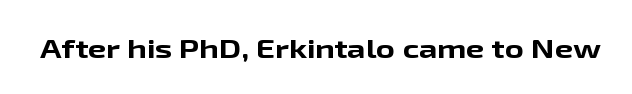
Q: Is the text bold? A: Yes.
Q: Is the text italic (slanted)? A: No, it is upright.
Q: Is the text underlined? A: No.
Q: Is the spacing between letters normal or unusually wide? A: Normal.
